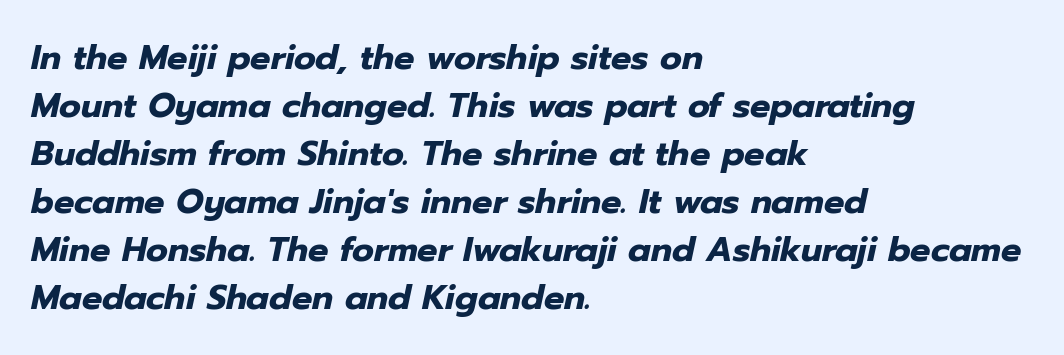
Q: Is the text bold? A: Yes.
Q: Is the text italic (slanted)? A: Yes, it leans right by about 12 degrees.
Q: Is the text underlined? A: No.
Q: How is the paragraph aligned? A: Left-aligned.
Q: Is the spacing between letters normal or unusually wide? A: Normal.
Q: Is the spacing between lines tight, normal or loose? A: Normal.
Q: Width (condensed, normal, or wide)? A: Normal.
Q: Stroke contrast? A: Low.
Q: x-height? A: Medium.
Q: Monospaced? A: No.
